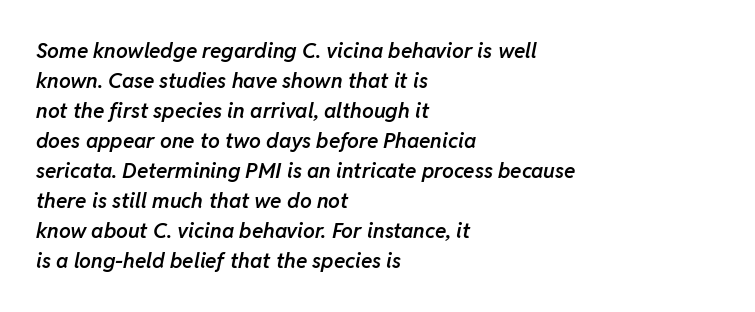
{"italic": "yes", "lean": "right", "slant_degrees": 11, "bold": "semi", "underline": "no", "align": "left", "line_spacing": "normal", "line_spacing_ratio": 1.43, "letter_spacing": "normal", "letter_spacing_em": 0.0, "glyph_px": 21}
